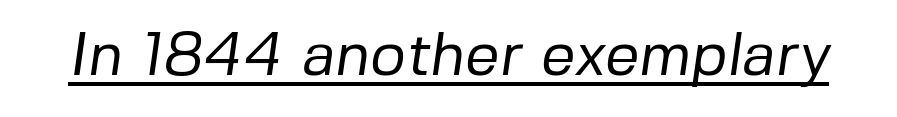
Look at the tracking — it's just the regular setting, nothing added. This reads as an unemphasized weight, regular at the heaviest. You could not count columns in this text — the font is proportionally spaced. The passage shown is typeset with a sans-serif family. A baseline rule has been typeset under these characters.
